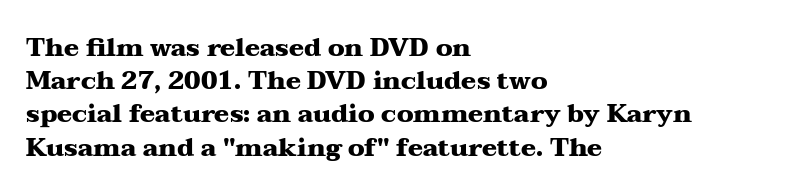
One-word summary of the alignment: left. Compared with an ordinary text face, these strokes are far heavier — a full bold. Interline gaps are of average width in this sample. Letter spacing: default. The baseline area is clear. The letters stand upright; this is a roman face.
